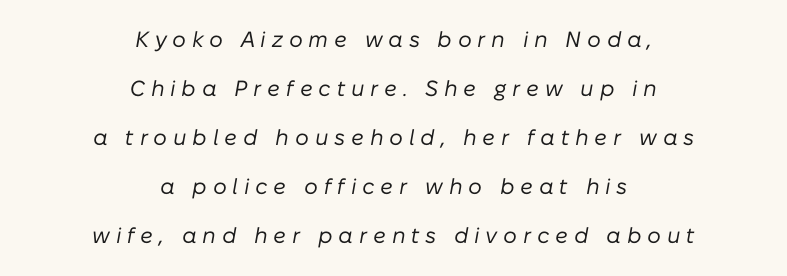
The setting favours the middle, as headings and verse often do. The tracking reads as deliberately expanded to a designer's eye. The space beneath each line is pristine and unruled. The strokes carry an ordinary text weight at most.
